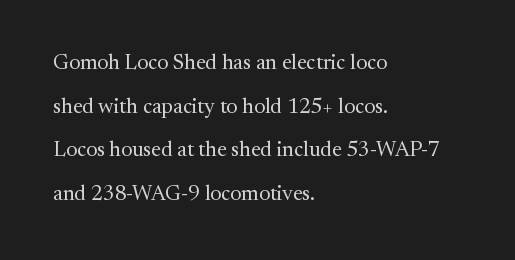
Q: Is the text bold? A: No.
Q: Is the text italic (slanted)? A: No, it is upright.
Q: Is the text underlined? A: No.
Q: How is the paragraph aligned? A: Left-aligned.
Q: Is the spacing between letters normal or unusually wide? A: Normal.
Q: Is the spacing between lines tight, normal or loose? A: Loose.
